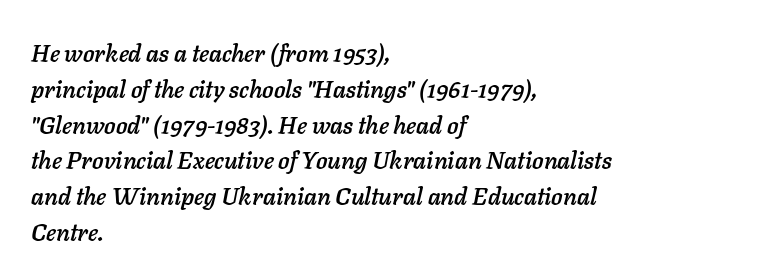
Look at the tracking — it's just the regular setting, nothing added. Underlining? Definitely not there. This sample is left-justified, so line endings fall wherever the words run out. Rendered with sloped, italic letterforms. These lines sit exactly where default settings would place them.
